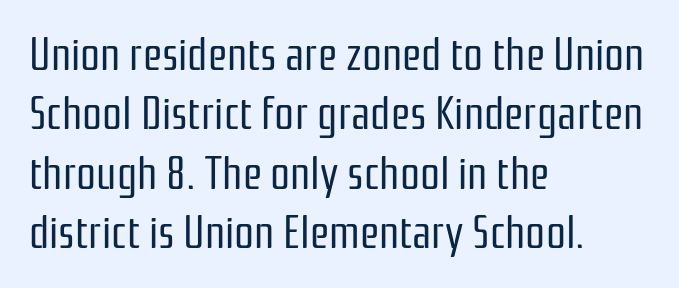
A light-to-regular cut is what we see here. Here the designer chose a conventional face with non-uniform glyph widths. The paragraph has a hard left edge and a soft right edge. You could call the tracking neutral — neither tight nor loose. Underline: absent.
